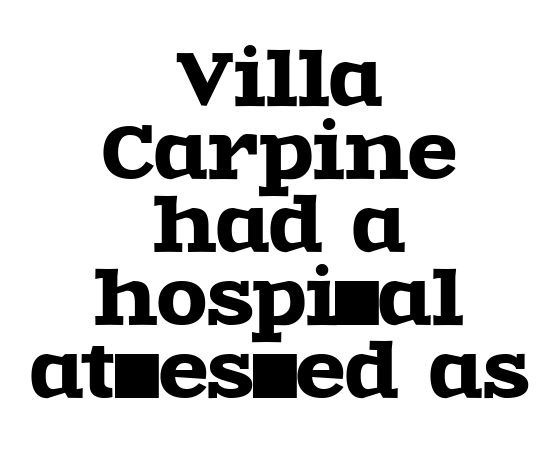
Q: Is the text italic (slanted)? A: No, it is upright.
Q: Is the typeface a serif or a sans-serif typeface? A: Serif.
Q: Is the text underlined? A: No.
Q: How is the paragraph aligned? A: Centered.
Q: Is the spacing between letters normal or unusually wide? A: Normal.
Q: Is the spacing between lines tight, normal or loose? A: Tight.
Q: Width (condensed, normal, or wide)? A: Wide.
Q: x-height? A: Large.
Q: Monospaced? A: No.
